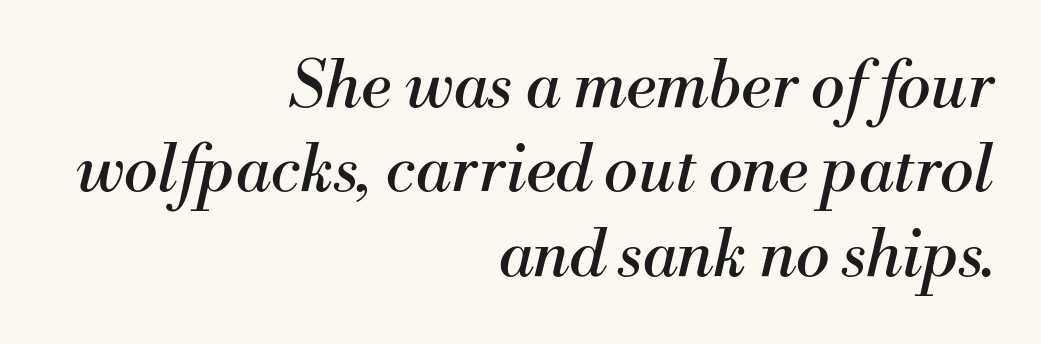
This reads as an unemphasized weight, regular at the heaviest. The text was rendered using a seriffed face with decorative stroke endings. One glance says typical: line gaps are just what's usual. What stands out about the letter spacing? Nothing — it is the standard amount. The passage shown leans; its letterforms are oblique. The text block is weighted toward the right margin, trailing off unevenly leftward.
